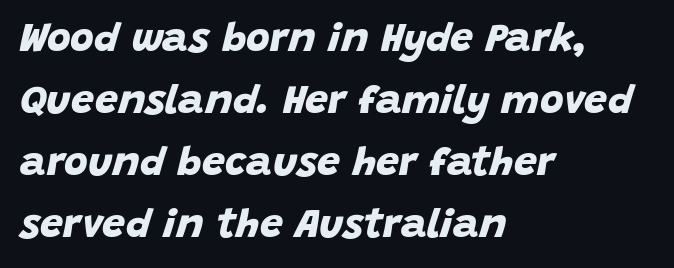
Q: Is the text bold? A: Yes.
Q: Is the typeface a serif or a sans-serif typeface? A: Sans-serif.
Q: Is the text underlined? A: No.
Q: How is the paragraph aligned? A: Left-aligned.
Q: Is the spacing between letters normal or unusually wide? A: Normal.
Q: Is the spacing between lines tight, normal or loose? A: Normal.
Q: Width (condensed, normal, or wide)? A: Normal.
Q: Stroke contrast? A: Low.
Q: x-height? A: Large.
Q: Monospaced? A: No.
